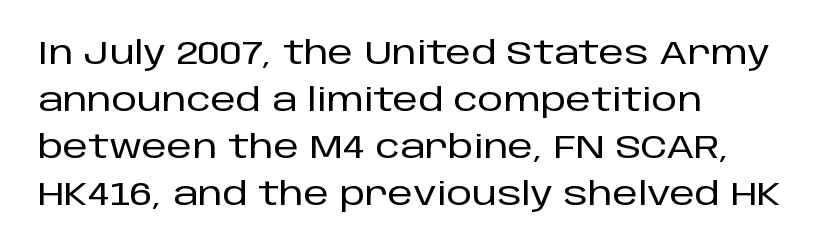
{"serif": "no", "italic": "no", "width": "normal", "stroke_contrast": "low", "x_height": "large", "monospaced": "no", "underline": "no", "align": "left", "line_spacing": "normal", "line_spacing_ratio": 1.47, "letter_spacing": "normal", "letter_spacing_em": 0.0, "glyph_px": 32}
